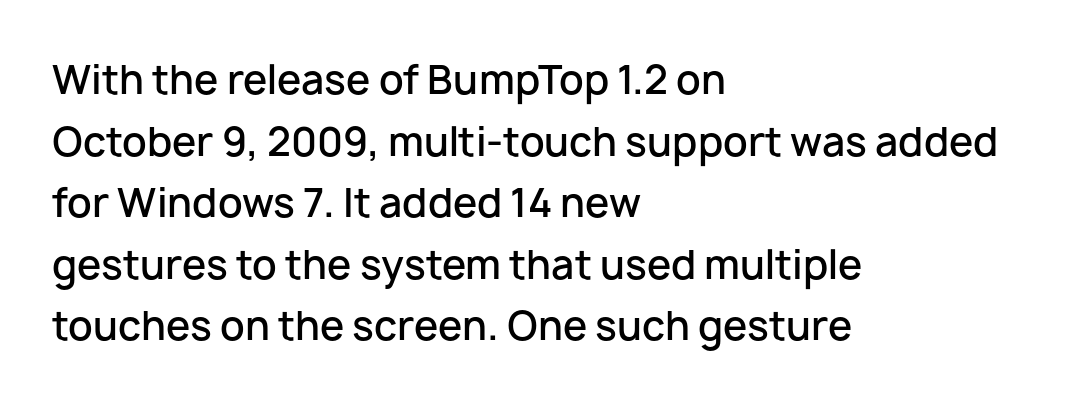
The image shows 39 px semibold sans-serif type, upright; set left-aligned, normal line spacing (1.58x), normal letter spacing, not underlined; low stroke contrast and a medium x-height.
